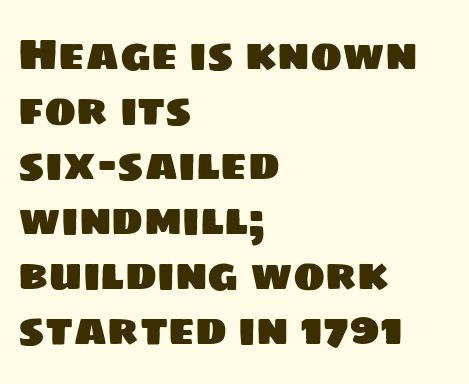
{"serif": "no", "width": "normal", "stroke_contrast": "low", "x_height": "large", "monospaced": "no", "underline": "no", "align": "left", "line_spacing": "normal", "line_spacing_ratio": 1.28, "letter_spacing": "normal", "letter_spacing_em": 0.0, "glyph_px": 43}
